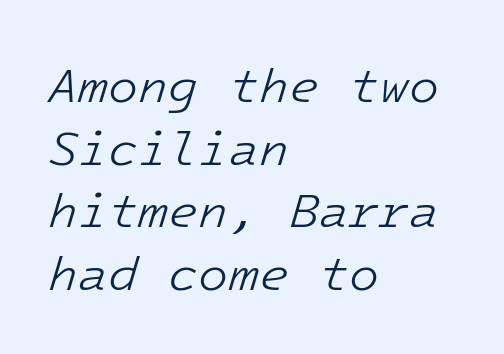
Q: Is the text bold? A: No.
Q: Is the text italic (slanted)? A: Yes, it leans right by about 16 degrees.
Q: Is the text underlined? A: No.
Q: How is the paragraph aligned? A: Left-aligned.
Q: Is the spacing between letters normal or unusually wide? A: Normal.
Q: Is the spacing between lines tight, normal or loose? A: Normal.
Q: Width (condensed, normal, or wide)? A: Normal.
Q: Stroke contrast? A: Low.
Q: x-height? A: Medium.
Q: Monospaced? A: Yes.
